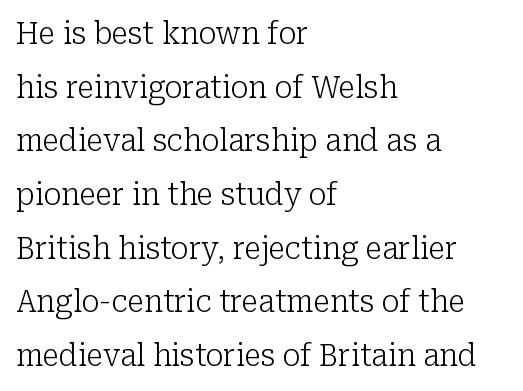
{"serif": "yes", "italic": "no", "bold": "no", "weight": "light", "width": "normal", "stroke_contrast": "low", "x_height": "medium", "monospaced": "no", "underline": "no", "align": "left", "line_spacing_ratio": 1.79, "letter_spacing": "normal", "letter_spacing_em": 0.0, "glyph_px": 30}
